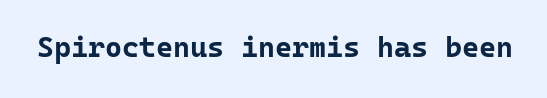
Q: Is the text bold? A: Yes.
Q: Is the text italic (slanted)? A: No, it is upright.
Q: Is the typeface a serif or a sans-serif typeface? A: Sans-serif.
Q: Is the text underlined? A: No.
Q: Is the spacing between letters normal or unusually wide? A: Normal.
Q: Width (condensed, normal, or wide)? A: Normal.
Q: Stroke contrast? A: Low.
Q: x-height? A: Medium.
Q: Monospaced? A: Yes.
